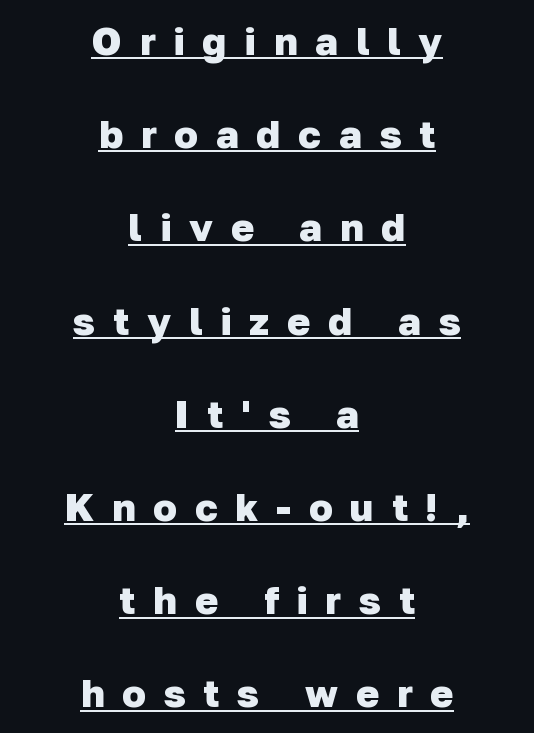
Q: Is the text bold? A: Yes.
Q: Is the typeface a serif or a sans-serif typeface? A: Sans-serif.
Q: Is the text underlined? A: Yes.
Q: How is the paragraph aligned? A: Centered.
Q: Is the spacing between letters normal or unusually wide? A: Unusually wide.
Q: Is the spacing between lines tight, normal or loose? A: Loose.
Q: Width (condensed, normal, or wide)? A: Normal.
Q: Stroke contrast? A: Low.
Q: x-height? A: Medium.
Q: Monospaced? A: No.
